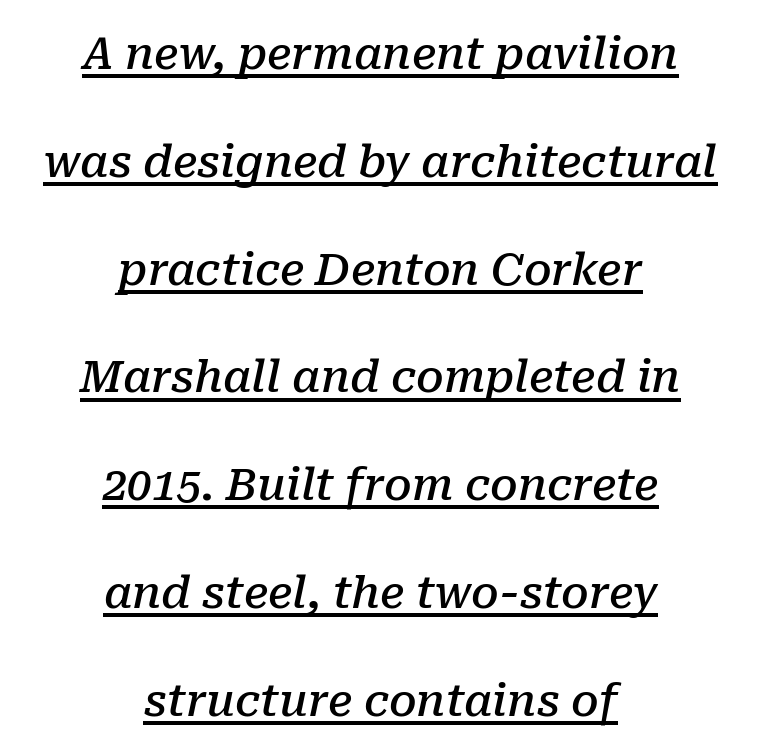
Q: Is the text bold? A: Semi-bold.
Q: Is the text italic (slanted)? A: Yes, it leans right by about 10 degrees.
Q: Is the typeface a serif or a sans-serif typeface? A: Serif.
Q: Is the text underlined? A: Yes.
Q: How is the paragraph aligned? A: Centered.
Q: Is the spacing between letters normal or unusually wide? A: Normal.
Q: Is the spacing between lines tight, normal or loose? A: Loose.
Q: Width (condensed, normal, or wide)? A: Normal.
Q: Stroke contrast? A: Low.
Q: x-height? A: Medium.
Q: Monospaced? A: No.
